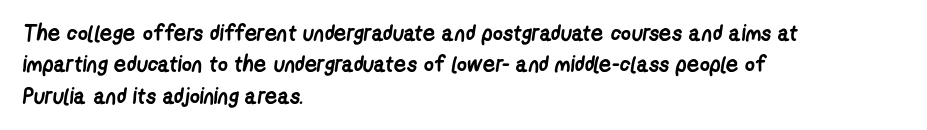
Q: Is the text bold? A: Yes.
Q: Is the text underlined? A: No.
Q: How is the paragraph aligned? A: Left-aligned.
Q: Is the spacing between letters normal or unusually wide? A: Normal.
Q: Is the spacing between lines tight, normal or loose? A: Normal.
